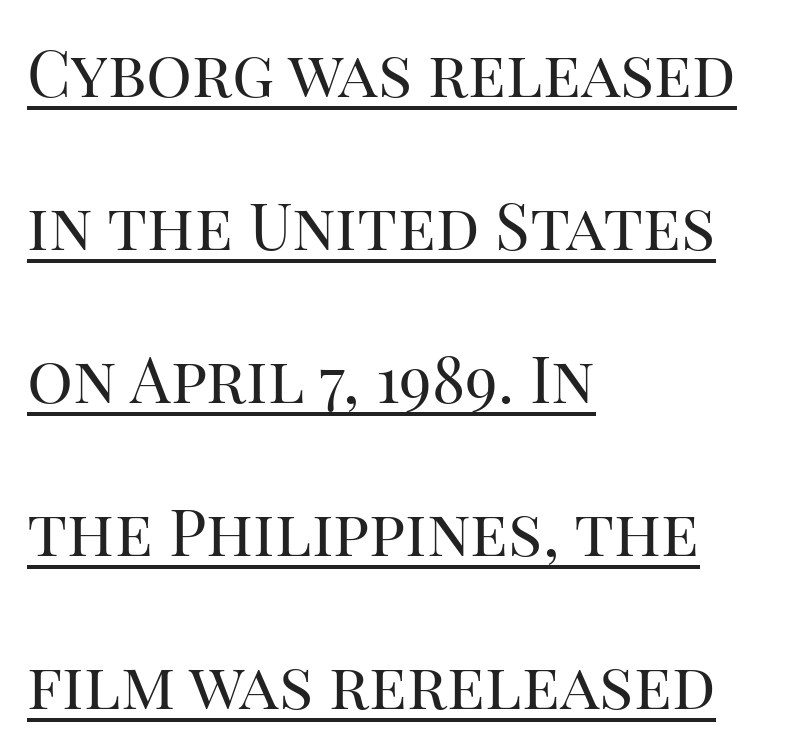
The image shows 64 px regular-weight serif type, upright; set left-aligned, loose line spacing (2.39x), normal letter spacing, underlined; high stroke contrast and a large x-height.
